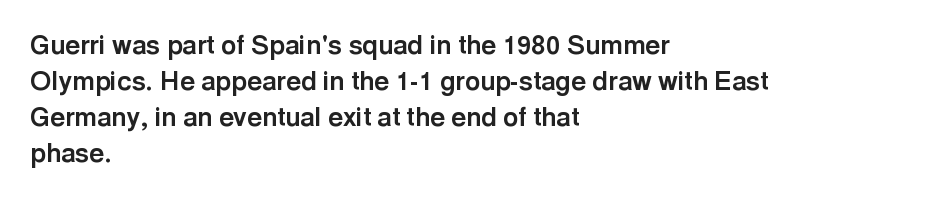
The image shows 26 px bold type, upright; set left-aligned, normal line spacing (1.38x), normal letter spacing, not underlined.
